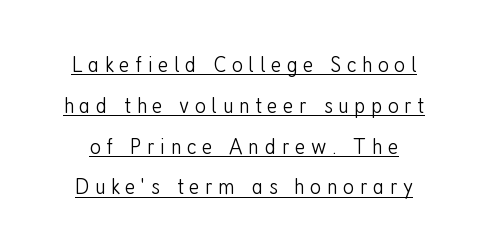
Q: Is the text bold? A: No.
Q: Is the text italic (slanted)? A: No, it is upright.
Q: Is the text underlined? A: Yes.
Q: Is the spacing between letters normal or unusually wide? A: Unusually wide.
Q: Is the spacing between lines tight, normal or loose? A: Normal.
